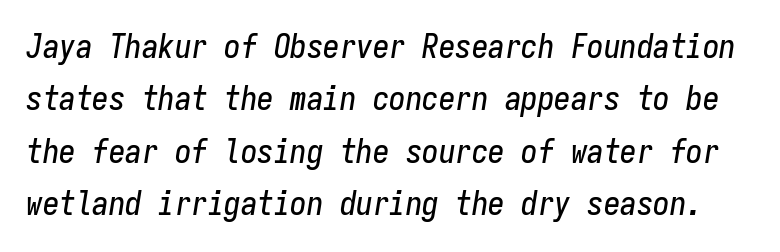
Q: Is the text italic (slanted)? A: Yes, it leans right by about 9 degrees.
Q: Is the text underlined? A: No.
Q: Is the spacing between letters normal or unusually wide? A: Normal.
Q: Is the spacing between lines tight, normal or loose? A: Normal.
Q: Width (condensed, normal, or wide)? A: Condensed.
Q: Stroke contrast? A: Low.
Q: x-height? A: Medium.
Q: Monospaced? A: Yes.
